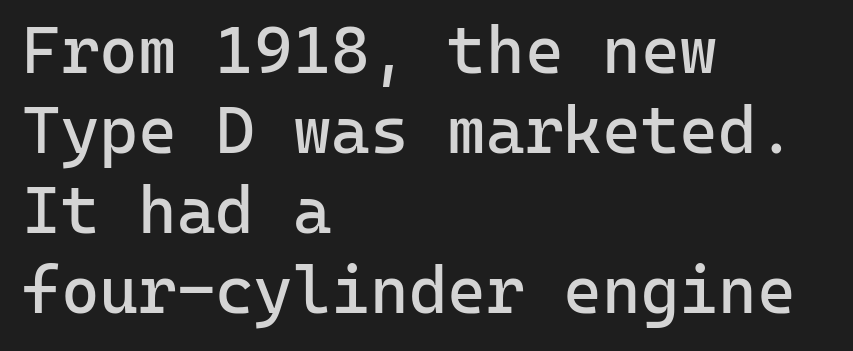
The image shows 66 px regular-weight sans-serif type, upright, monospaced; set left-aligned, line spacing 1.21x, normal letter spacing, not underlined; low stroke contrast and a medium x-height.
